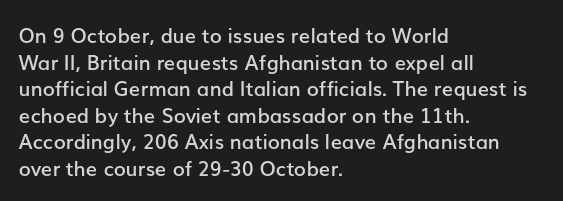
Q: Is the text bold? A: Semi-bold.
Q: Is the text italic (slanted)? A: No, it is upright.
Q: Is the text underlined? A: No.
Q: How is the paragraph aligned? A: Left-aligned.
Q: Is the spacing between letters normal or unusually wide? A: Normal.
Q: Is the spacing between lines tight, normal or loose? A: Normal.
